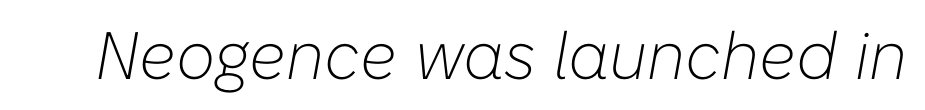
The typography opts for an oblique posture over an upright one. Anything drawn beneath the words? Only blank space. Counters stay open thanks to moderate or lighter strokes. These lines are rendered in a variable-pitch font.
